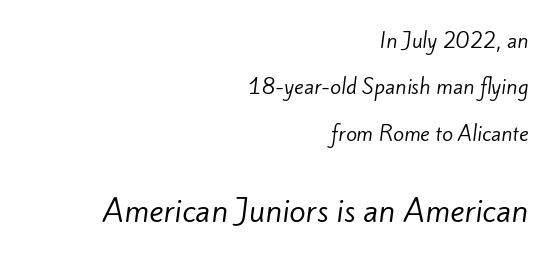
The image shows 30 px regular-weight sans-serif type; set right-aligned, loose line spacing (2.32x), normal letter spacing, not underlined; the second (bottom) block is 1.5x larger; low stroke contrast and a small x-height.
